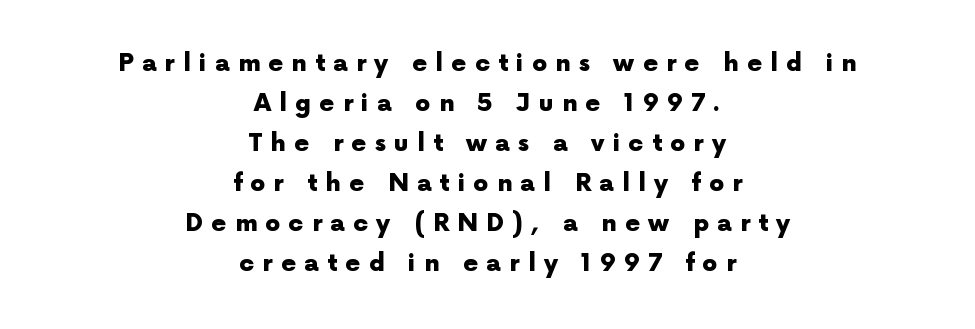
Style check: upright. Plain, unruled lines of type. The face used here has the dense, thick strokes of a bold. These lines are centered, leaving both edges ragged.
